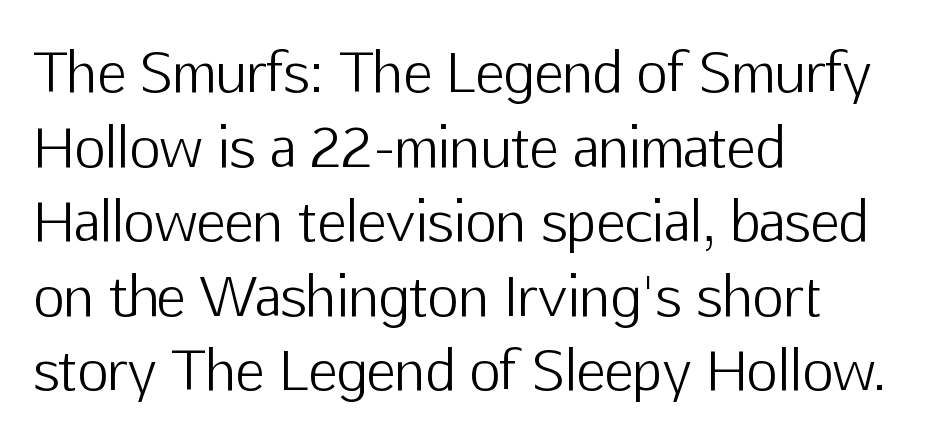
Q: Is the text bold? A: No.
Q: Is the text italic (slanted)? A: No, it is upright.
Q: Is the typeface a serif or a sans-serif typeface? A: Sans-serif.
Q: Is the text underlined? A: No.
Q: How is the paragraph aligned? A: Left-aligned.
Q: Is the spacing between letters normal or unusually wide? A: Normal.
Q: Is the spacing between lines tight, normal or loose? A: Normal.
Q: Width (condensed, normal, or wide)? A: Normal.
Q: Stroke contrast? A: Low.
Q: x-height? A: Medium.
Q: Monospaced? A: No.
